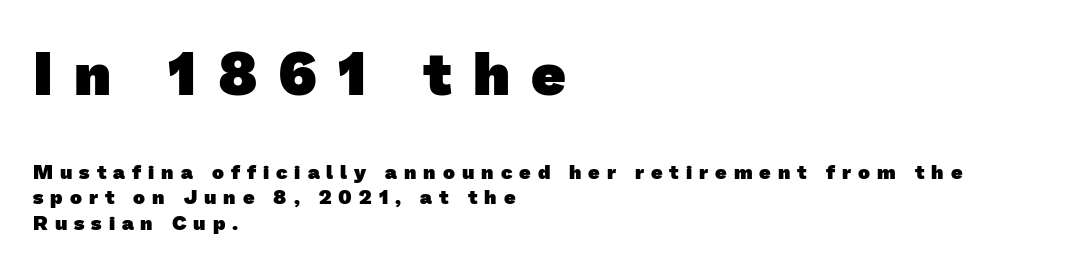
The image shows 60 px heavy sans-serif type; set left-aligned, normal line spacing (1.28x), unusually wide letter spacing (+0.35 em), not underlined; the first (top) block is 3.0x larger; low stroke contrast and a medium x-height.
